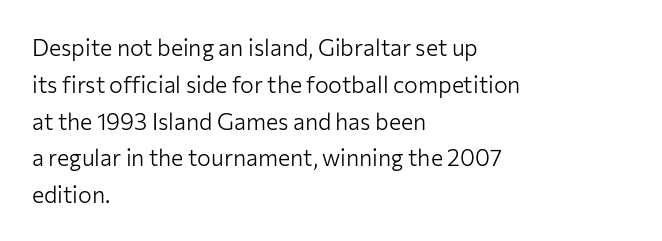
{"italic": "no", "bold": "no", "underline": "no", "align": "left", "line_spacing": "normal", "line_spacing_ratio": 1.6, "letter_spacing": "normal", "letter_spacing_em": 0.0, "glyph_px": 23}
